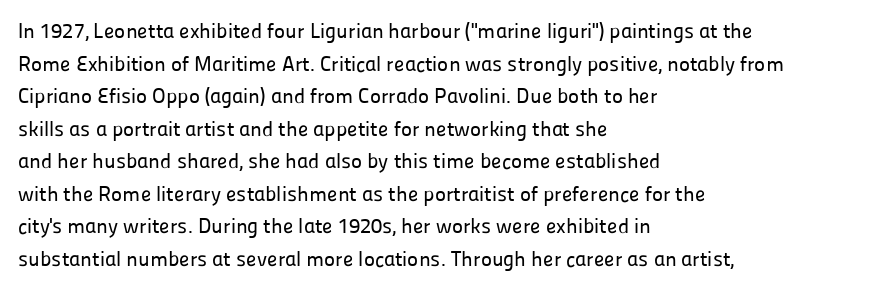
{"italic": "no", "underline": "no", "align": "left", "line_spacing": "normal", "line_spacing_ratio": 1.55, "letter_spacing": "normal", "letter_spacing_em": 0.0, "glyph_px": 21}
